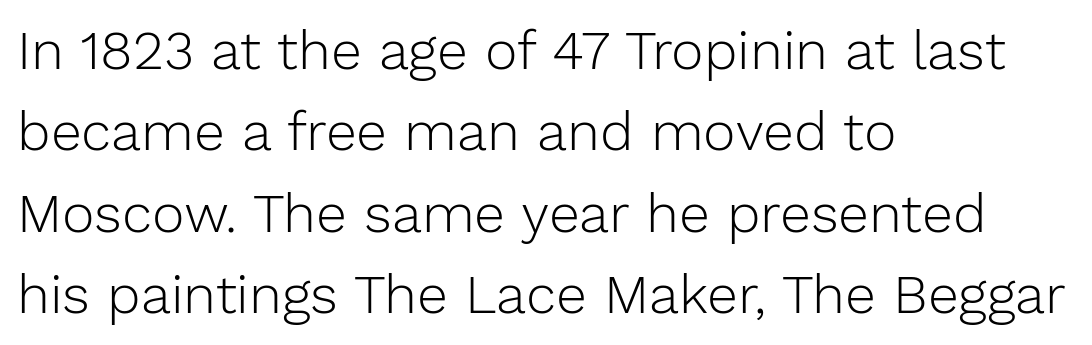
Unlike a traditional serif, this face leaves its strokes unadorned. Line beginnings align vertically; line endings do not. Here the designer chose a conventional face with non-uniform glyph widths. The foot of each line stays bare and open. Vertical stems look standard width or narrower in stroke. Observe the ordinary spacing: letters are neighbours, not strangers.
